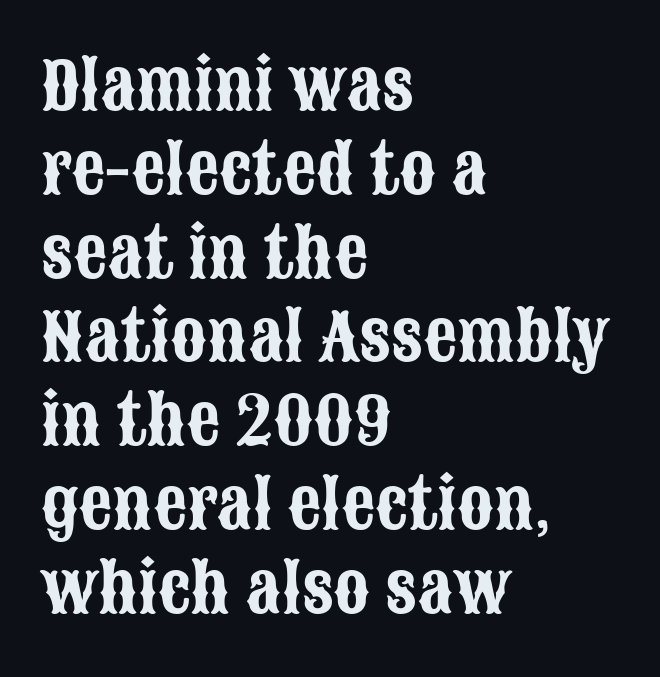
Q: Is the text italic (slanted)? A: No, it is upright.
Q: Is the typeface a serif or a sans-serif typeface? A: Sans-serif.
Q: Is the text underlined? A: No.
Q: How is the paragraph aligned? A: Left-aligned.
Q: Is the spacing between letters normal or unusually wide? A: Normal.
Q: Is the spacing between lines tight, normal or loose? A: Normal.
Q: Width (condensed, normal, or wide)? A: Condensed.
Q: Stroke contrast? A: Low.
Q: x-height? A: Large.
Q: Monospaced? A: No.
